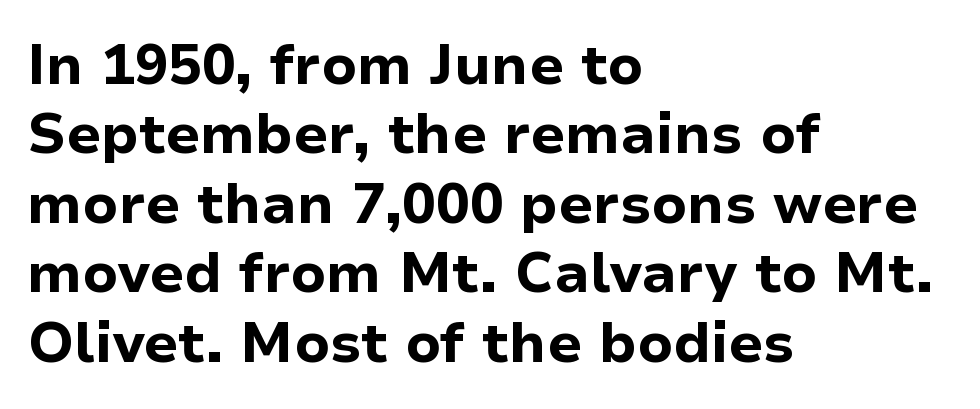
Q: Is the text bold? A: Yes.
Q: Is the text italic (slanted)? A: No, it is upright.
Q: Is the typeface a serif or a sans-serif typeface? A: Sans-serif.
Q: Is the text underlined? A: No.
Q: How is the paragraph aligned? A: Left-aligned.
Q: Is the spacing between letters normal or unusually wide? A: Normal.
Q: Width (condensed, normal, or wide)? A: Normal.
Q: Stroke contrast? A: Low.
Q: x-height? A: Medium.
Q: Monospaced? A: No.
